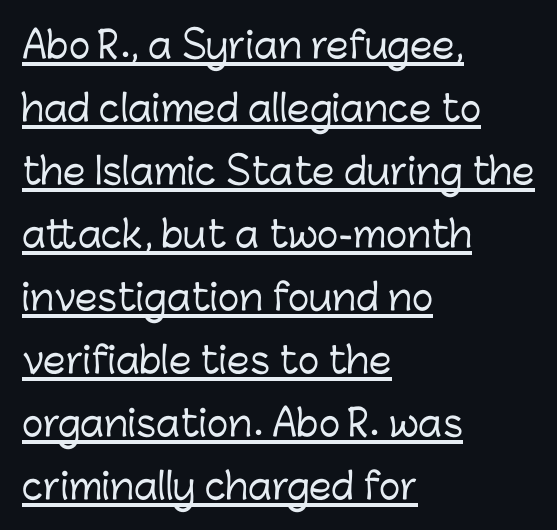
Casual observation: everything's shoved over to the left. What decoration does the sample have? An underline. Each letter's strokes conclude bluntly, with no projecting serifs. Caption: standard tracking, unaltered. Notice how the stems are strictly vertical — no italics here. The letters advance in unequal steps, a hallmark of proportional type.
